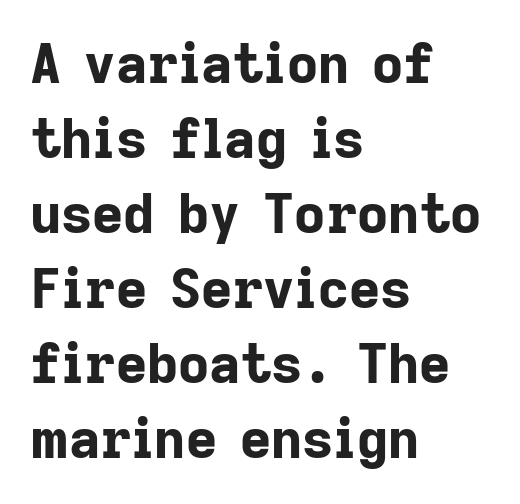
The image shows 54 px bold sans-serif type, upright; set left-aligned, normal line spacing (1.39x), normal letter spacing, not underlined; low stroke contrast and a medium x-height.
